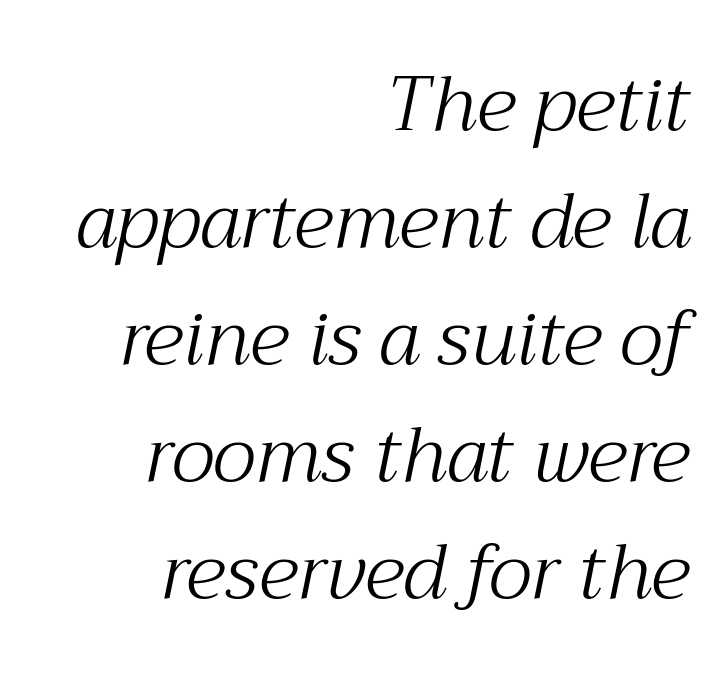
{"serif": "yes", "italic": "yes", "lean": "right", "slant_degrees": 12, "bold": "no", "weight": "light", "width": "normal", "stroke_contrast": "medium", "x_height": "medium", "monospaced": "no", "underline": "no", "align": "right", "line_spacing": "normal", "line_spacing_ratio": 1.54, "letter_spacing": "normal", "letter_spacing_em": 0.0, "glyph_px": 76}
